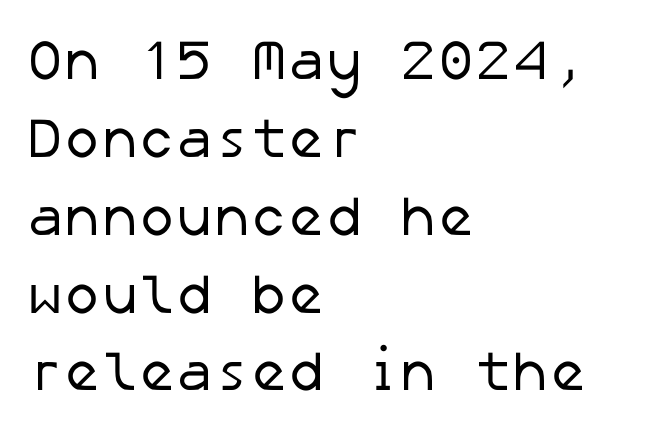
The image shows 56 px regular-weight sans-serif type; set left-aligned, normal line spacing (1.39x), normal letter spacing, not underlined; low stroke contrast and a medium x-height.
